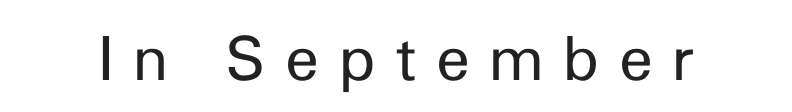
Any mark beneath the type? The region is blank. Check where the strokes stop: nothing finishes them off — pure sans. Caption: expanded tracking, letters set apart. Quick note: not italic, upright. No chunkiness to these letters — they're not bold. Spacing verdict: proportional, widths tailored to each character.
